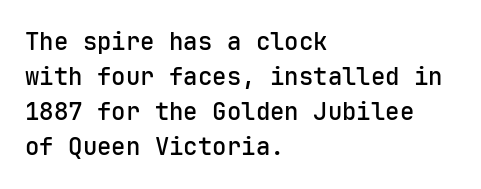
The image shows 24 px text type, upright; set left-aligned, normal line spacing (1.46x), normal letter spacing, not underlined.
